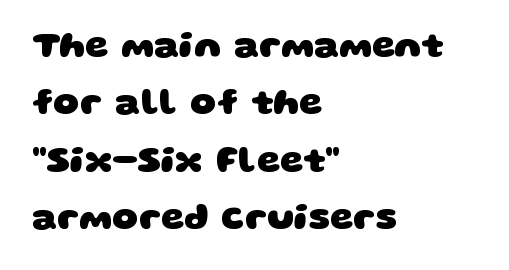
Q: Is the text bold? A: Yes.
Q: Is the typeface a serif or a sans-serif typeface? A: Sans-serif.
Q: Is the text underlined? A: No.
Q: How is the paragraph aligned? A: Left-aligned.
Q: Is the spacing between letters normal or unusually wide? A: Normal.
Q: Is the spacing between lines tight, normal or loose? A: Normal.
Q: Width (condensed, normal, or wide)? A: Wide.
Q: Stroke contrast? A: Low.
Q: x-height? A: Large.
Q: Monospaced? A: No.
